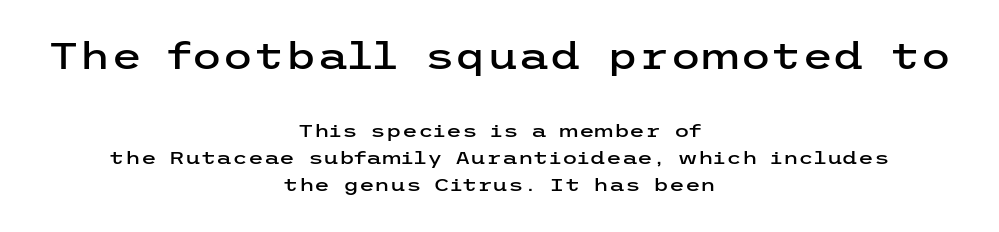
The image shows 36 px wide sans-serif type, upright; set centered, normal line spacing (1.52x), normal letter spacing, not underlined; the first (top) block is 2.0x larger; low stroke contrast and a medium x-height.
